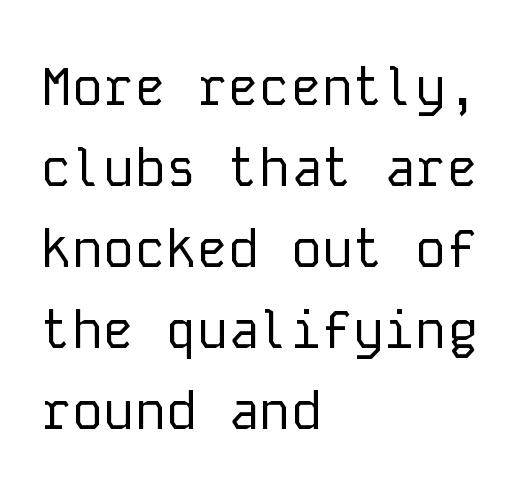
Q: Is the text bold? A: No.
Q: Is the text italic (slanted)? A: No, it is upright.
Q: Is the typeface a serif or a sans-serif typeface? A: Sans-serif.
Q: Is the text underlined? A: No.
Q: How is the paragraph aligned? A: Left-aligned.
Q: Is the spacing between letters normal or unusually wide? A: Normal.
Q: Is the spacing between lines tight, normal or loose? A: Normal.
Q: Width (condensed, normal, or wide)? A: Normal.
Q: Stroke contrast? A: Low.
Q: x-height? A: Medium.
Q: Monospaced? A: Yes.
